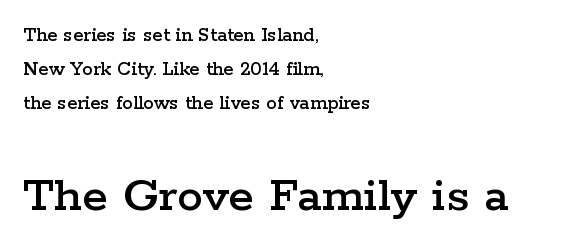
Q: Is the text italic (slanted)? A: No, it is upright.
Q: Is the typeface a serif or a sans-serif typeface? A: Serif.
Q: Is the text underlined? A: No.
Q: How is the paragraph aligned? A: Left-aligned.
Q: Is the spacing between letters normal or unusually wide? A: Normal.
Q: Is the spacing between lines tight, normal or loose? A: Normal.
Q: Which block of text is set in a larger size, the first (top) or the second (bottom)? A: The second (bottom) one.
Q: Width (condensed, normal, or wide)? A: Wide.
Q: Stroke contrast? A: Low.
Q: x-height? A: Medium.
Q: Monospaced? A: No.
